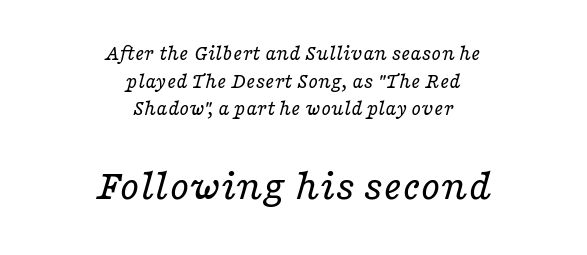
{"serif": "yes", "italic": "yes", "lean": "right", "slant_degrees": 16, "bold": "no", "weight": "regular", "width": "wide", "stroke_contrast": "low", "x_height": "medium", "monospaced": "no", "underline": "no", "align": "center", "line_spacing": "normal", "line_spacing_ratio": 1.26, "letter_spacing": "normal", "letter_spacing_em": 0.0, "larger_block": "second", "size_ratio": 2.05, "glyph_px": 45}
